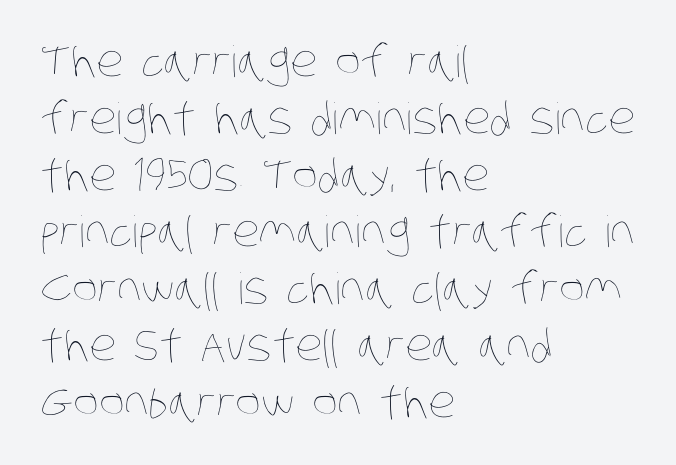
These lines are rendered in a variable-pitch font. This rendering leaves character spacing at its baseline value. The space between consecutive lines is moderate. One-word summary of the alignment: left. Is the stroke heavy? The answer is a plain regular-or-lighter. The glyphs are unaccompanied by any horizontal stroke below them.
